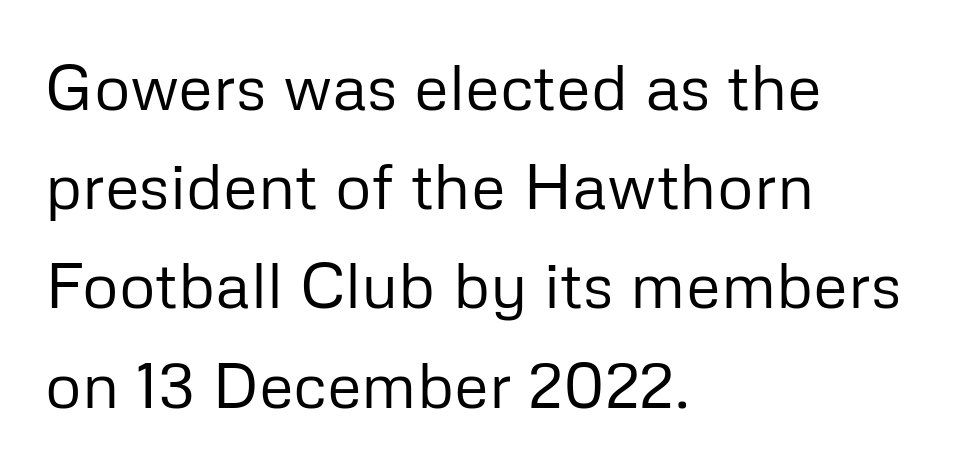
The image shows 64 px regular-weight sans-serif type, upright; set left-aligned, normal line spacing (1.55x), normal letter spacing, not underlined; low stroke contrast and a medium x-height.
